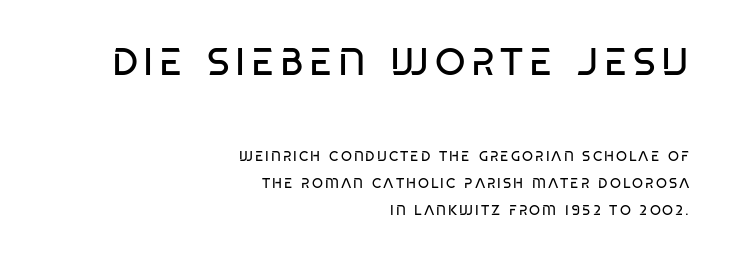
Q: Is the text bold? A: No.
Q: Is the typeface a serif or a sans-serif typeface? A: Sans-serif.
Q: Is the text underlined? A: No.
Q: How is the paragraph aligned? A: Right-aligned.
Q: Is the spacing between lines tight, normal or loose? A: Loose.
Q: Which block of text is set in a larger size, the first (top) or the second (bottom)? A: The first (top) one.
Q: Width (condensed, normal, or wide)? A: Condensed.
Q: Stroke contrast? A: Low.
Q: x-height? A: Large.
Q: Monospaced? A: No.
